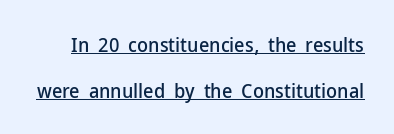
A continuous stroke trails under the words, as in a hyperlink. No italicization has been applied; the sample stays upright. The line texture is even and compact thanks to regular tracking. Successive baselines arrive slowly, with a big drop between each.
